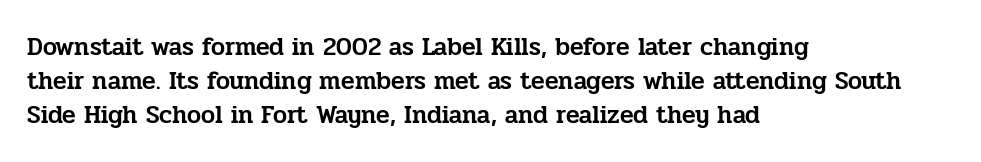
These lines were composed using upright roman letters. Line beginnings align vertically; line endings do not. Quick note: underline off. Nobody touched the tracking dial on this one. Leading matches the norm, producing a regular column.
